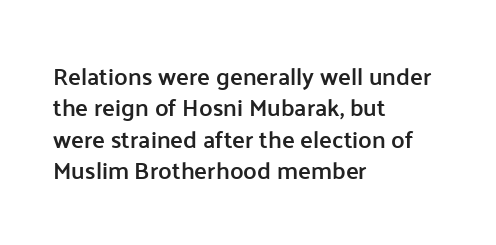
Students, this is semibold: more ink than regular, less than bold. Descender tails drop into unmarked territory. Reading down the block, your eye returns to a fixed left position each line. Do the letters lean? They stand straight. The space between consecutive lines is moderate.
